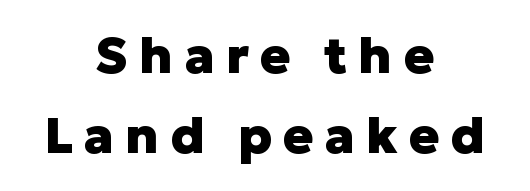
Q: Is the text bold? A: Yes.
Q: Is the text italic (slanted)? A: No, it is upright.
Q: Is the typeface a serif or a sans-serif typeface? A: Sans-serif.
Q: Is the text underlined? A: No.
Q: How is the paragraph aligned? A: Centered.
Q: Is the spacing between letters normal or unusually wide? A: Unusually wide.
Q: Is the spacing between lines tight, normal or loose? A: Normal.
Q: Width (condensed, normal, or wide)? A: Normal.
Q: Stroke contrast? A: Low.
Q: x-height? A: Medium.
Q: Monospaced? A: No.
